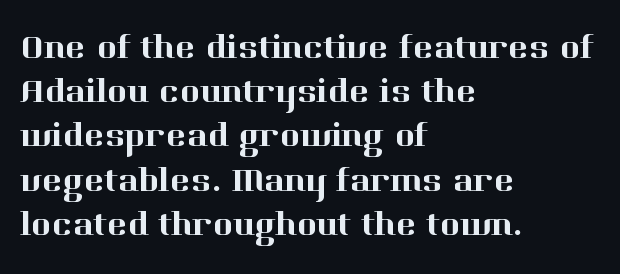
The image shows 34 px serif type, upright; set left-aligned, normal line spacing (1.3x), normal letter spacing, not underlined; high stroke contrast and a medium x-height.
